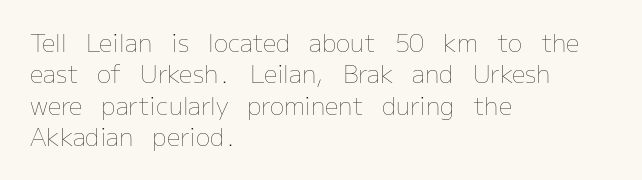
What stands out about the letter spacing? Nothing — it is the standard amount. Unmarked baselines from the first word to the last. The rendering anchors every line to the left-hand side. Regarding leading, the lines here are spaced in the standard way. Compared with a typical body face, this is equally light or lighter still. In terms of posture, this sample is upright.
